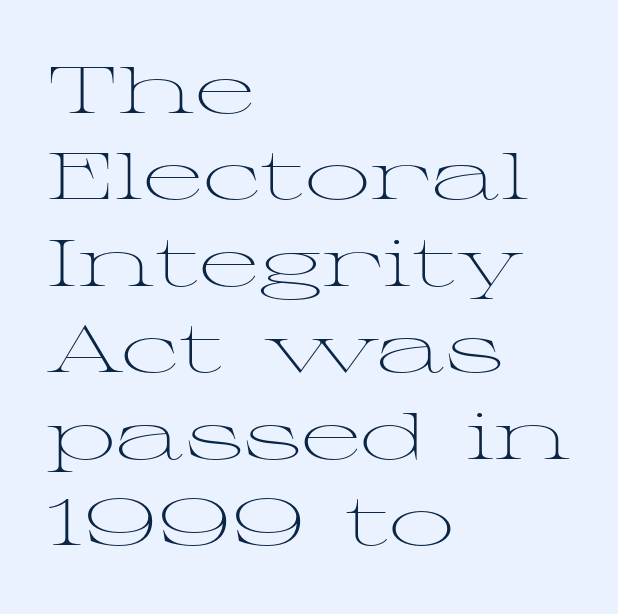
The image shows 65 px light, wide serif type, upright; set left-aligned, normal line spacing (1.33x), normal letter spacing, not underlined; medium stroke contrast and a medium x-height.
